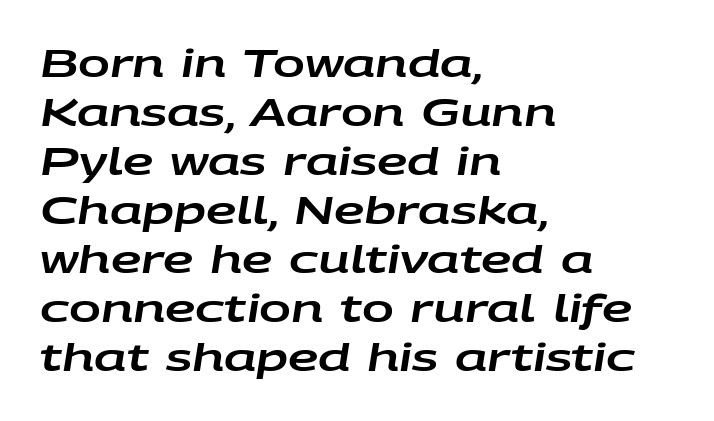
Q: Is the text italic (slanted)? A: Yes, it leans right by about 9 degrees.
Q: Is the text underlined? A: No.
Q: How is the paragraph aligned? A: Left-aligned.
Q: Is the spacing between letters normal or unusually wide? A: Normal.
Q: Is the spacing between lines tight, normal or loose? A: Normal.
Q: Width (condensed, normal, or wide)? A: Wide.
Q: Stroke contrast? A: Low.
Q: x-height? A: Large.
Q: Monospaced? A: No.
